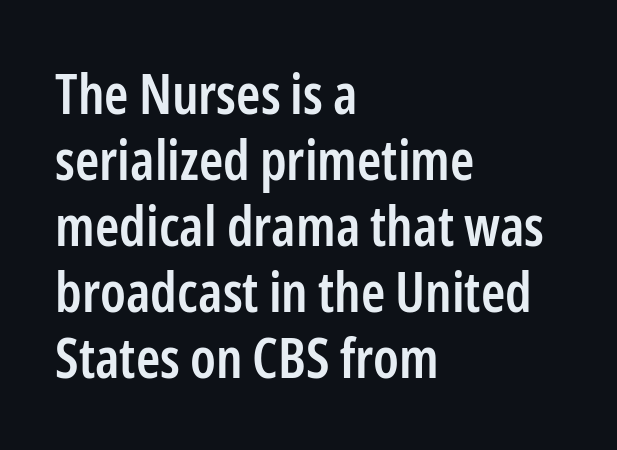
{"serif": "no", "italic": "no", "bold": "semi", "weight": "semibold", "width": "condensed", "stroke_contrast": "low", "x_height": "medium", "monospaced": "no", "underline": "no", "align": "left", "line_spacing_ratio": 1.2, "letter_spacing": "normal", "letter_spacing_em": 0.0, "glyph_px": 55}
